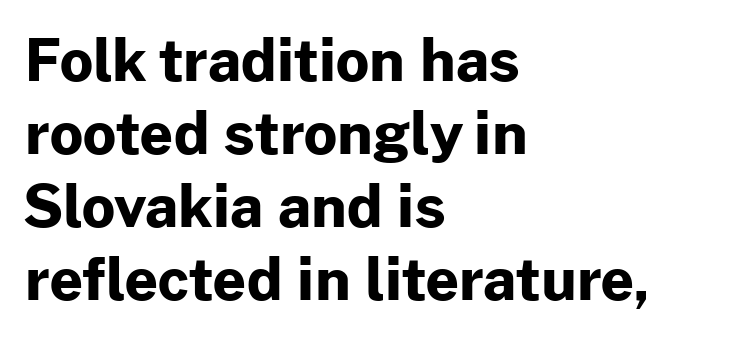
Q: Is the text bold? A: Yes.
Q: Is the text italic (slanted)? A: No, it is upright.
Q: Is the typeface a serif or a sans-serif typeface? A: Sans-serif.
Q: Is the text underlined? A: No.
Q: How is the paragraph aligned? A: Left-aligned.
Q: Is the spacing between letters normal or unusually wide? A: Normal.
Q: Is the spacing between lines tight, normal or loose? A: Normal.
Q: Width (condensed, normal, or wide)? A: Normal.
Q: Stroke contrast? A: Low.
Q: x-height? A: Medium.
Q: Monospaced? A: No.
